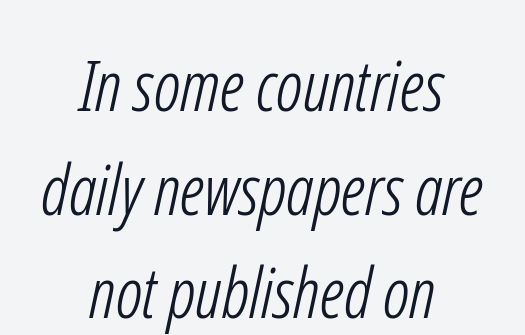
{"serif": "no", "bold": "no", "weight": "light", "width": "condensed", "stroke_contrast": "low", "x_height": "medium", "monospaced": "no", "underline": "no", "align": "center", "line_spacing": "normal", "line_spacing_ratio": 1.48, "letter_spacing": "normal", "letter_spacing_em": 0.0, "glyph_px": 70}
